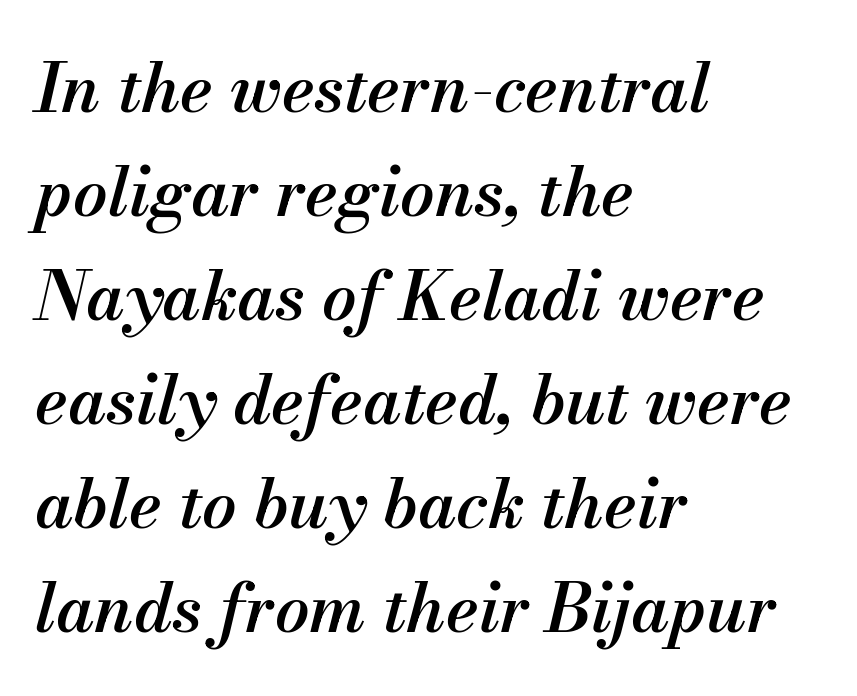
Q: Is the text bold? A: Semi-bold.
Q: Is the text italic (slanted)? A: Yes, it leans right by about 13 degrees.
Q: Is the text underlined? A: No.
Q: How is the paragraph aligned? A: Left-aligned.
Q: Is the spacing between letters normal or unusually wide? A: Normal.
Q: Is the spacing between lines tight, normal or loose? A: Normal.
Q: Width (condensed, normal, or wide)? A: Normal.
Q: Stroke contrast? A: Medium.
Q: x-height? A: Small.
Q: Monospaced? A: No.
